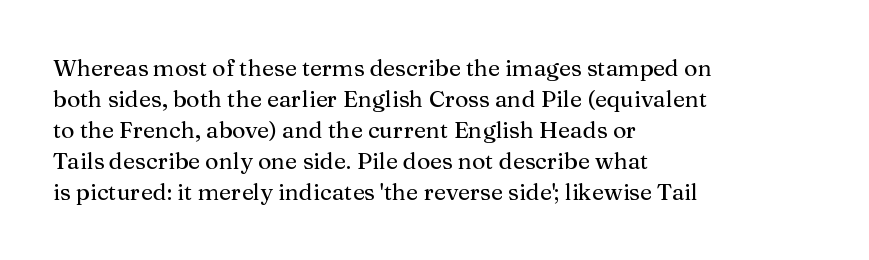
{"italic": "no", "underline": "no", "align": "left", "line_spacing": "normal", "line_spacing_ratio": 1.35, "letter_spacing": "normal", "letter_spacing_em": 0.0, "glyph_px": 23}
